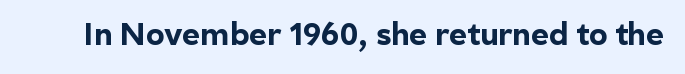
Observe the absence of serifs on each vertical stroke in this sample. These lines carry a lot of weight — the face is fully bold. Proportional: the letters do not fall into vertical columns. The strip under each line holds only bare page. Ascenders rise straight up at ninety degrees. The letters sit at their default tracking, neither squeezed nor spread.
